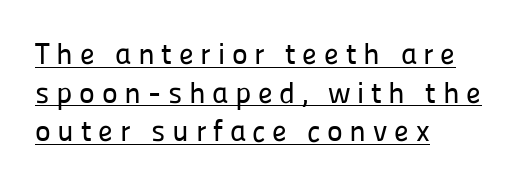
The image shows 30 px sans-serif type, upright; set left-aligned, normal line spacing (1.29x), unusually wide letter spacing (+0.22 em), underlined; low stroke contrast and a medium x-height.
